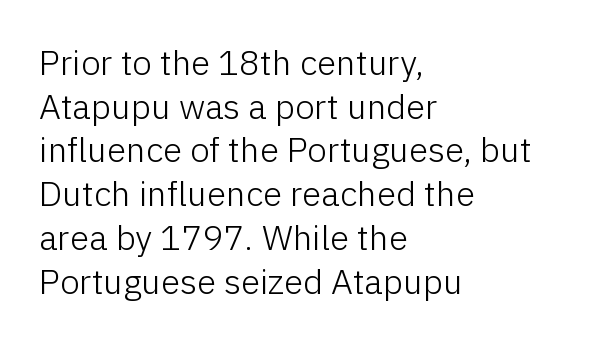
The image shows 35 px light sans-serif type, upright; set left-aligned, normal line spacing (1.25x), normal letter spacing, not underlined; low stroke contrast and a medium x-height.
